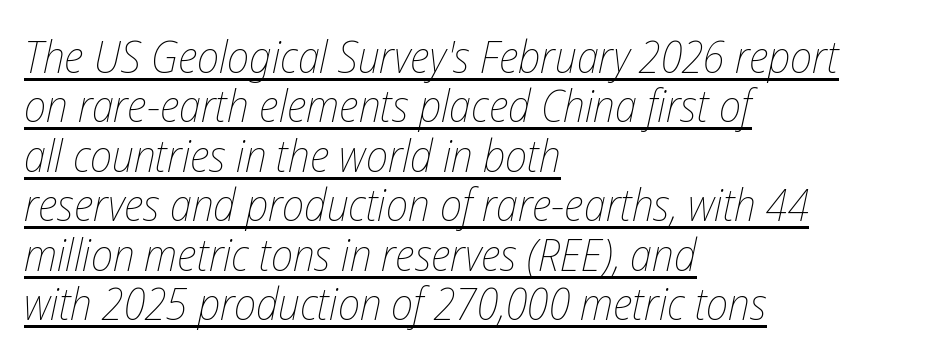
The image shows 45 px thin, condensed type, italic (leaning right); set left-aligned, tight line spacing (1.1x), normal letter spacing, underlined; low stroke contrast and a medium x-height.
